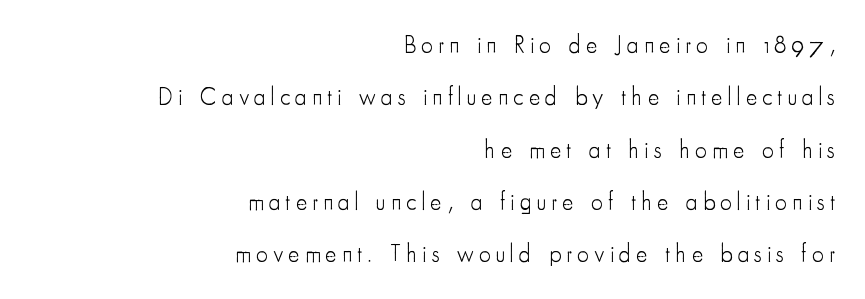
The image shows 24 px text type, upright; set right-aligned, loose line spacing (2.18x), unusually wide letter spacing (+0.21 em), not underlined.
